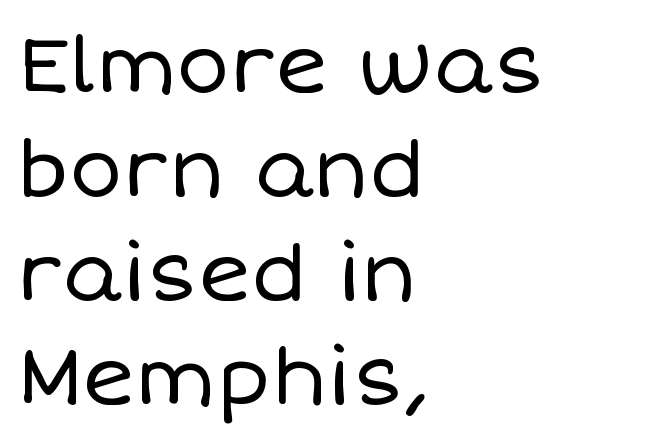
Q: Is the text bold? A: No.
Q: Is the text italic (slanted)? A: No, it is upright.
Q: Is the text underlined? A: No.
Q: How is the paragraph aligned? A: Left-aligned.
Q: Is the spacing between letters normal or unusually wide? A: Normal.
Q: Is the spacing between lines tight, normal or loose? A: Normal.
Q: Width (condensed, normal, or wide)? A: Normal.
Q: Stroke contrast? A: Low.
Q: x-height? A: Large.
Q: Monospaced? A: No.
